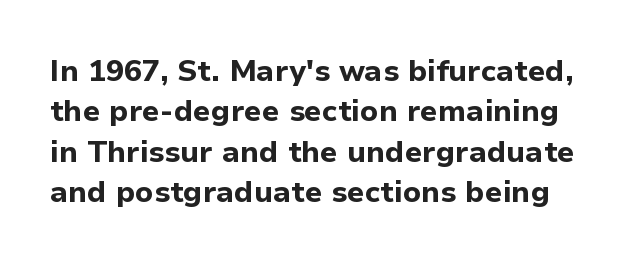
Regarding serifs, this sample does without them. When letters stand straight like this, we call the style roman or upright. Regarding leading, the lines here are spaced in the standard way. Each letter keeps its own natural width here, so spacing adapts to shape.
